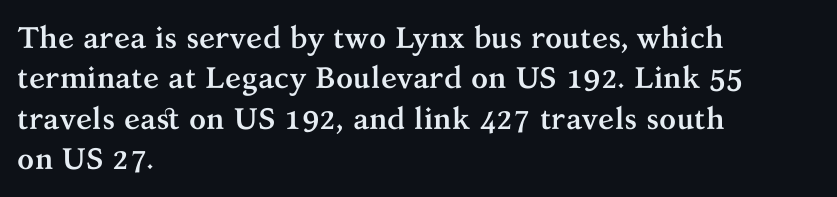
Q: Is the text bold? A: Yes.
Q: Is the text italic (slanted)? A: No, it is upright.
Q: Is the typeface a serif or a sans-serif typeface? A: Serif.
Q: Is the text underlined? A: No.
Q: How is the paragraph aligned? A: Left-aligned.
Q: Is the spacing between letters normal or unusually wide? A: Normal.
Q: Is the spacing between lines tight, normal or loose? A: Normal.
Q: Width (condensed, normal, or wide)? A: Normal.
Q: Stroke contrast? A: Medium.
Q: x-height? A: Medium.
Q: Monospaced? A: No.
